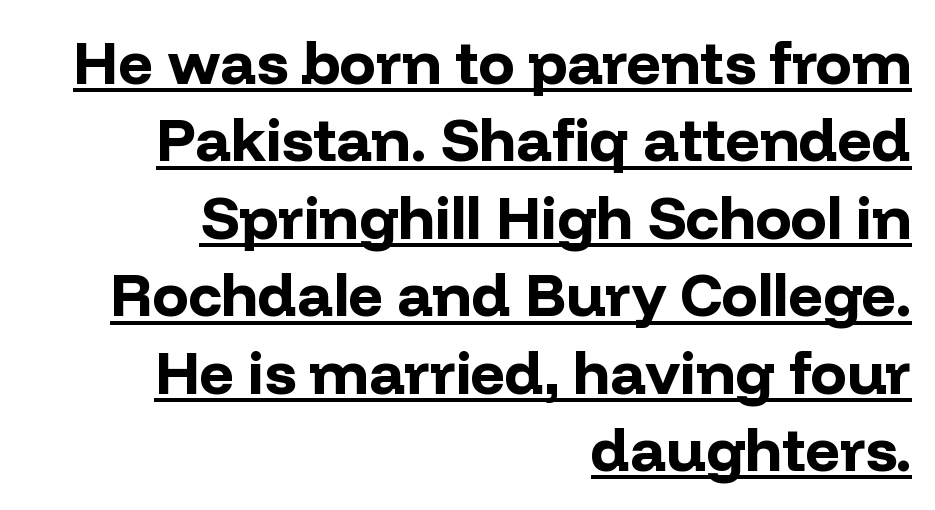
The image shows 60 px bold sans-serif type, upright; set right-aligned, normal line spacing (1.29x), normal letter spacing, underlined; low stroke contrast and a medium x-height.
